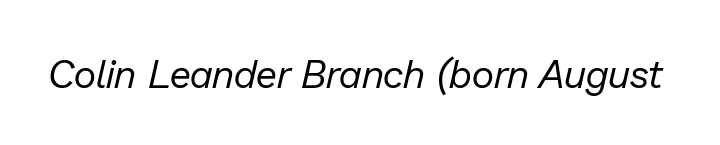
The characters are drawn with everyday or finer stroke widths. Italic? Definitely — the glyphs are oblique. Words float on clear page, feet unadorned. This sample uses plain, unmodified letter spacing. Do the characters align in a grid? No, the font is proportional.
